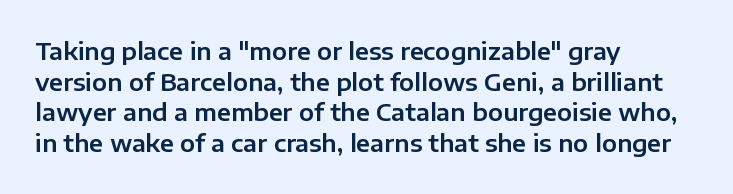
The image shows 24 px text type, upright; set left-aligned, normal line spacing (1.28x), normal letter spacing, not underlined.
